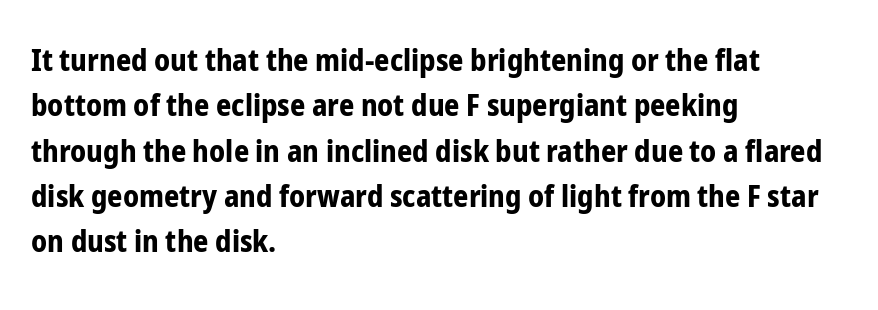
{"serif": "no", "italic": "no", "bold": "yes", "weight": "bold", "width": "condensed", "stroke_contrast": "low", "x_height": "medium", "monospaced": "no", "underline": "no", "align": "left", "line_spacing": "normal", "line_spacing_ratio": 1.51, "letter_spacing": "normal", "letter_spacing_em": 0.0, "glyph_px": 30}
